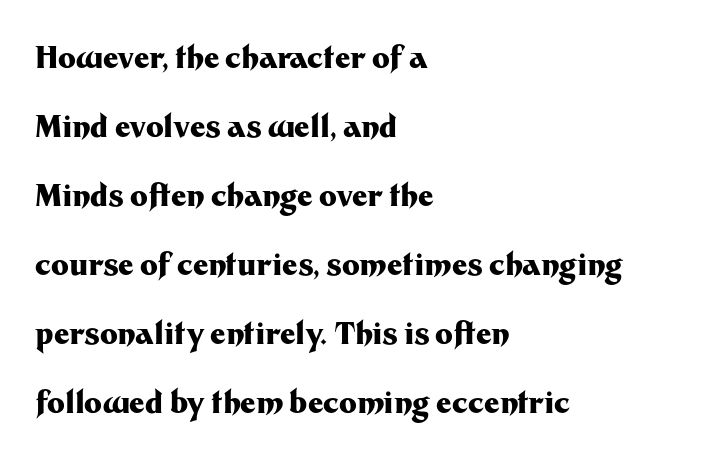
{"serif": "no", "italic": "no", "bold": "yes", "weight": "heavy", "width": "normal", "stroke_contrast": "medium", "x_height": "medium", "monospaced": "no", "underline": "no", "align": "left", "line_spacing": "loose", "line_spacing_ratio": 2.3, "letter_spacing": "normal", "letter_spacing_em": 0.0, "glyph_px": 30}
